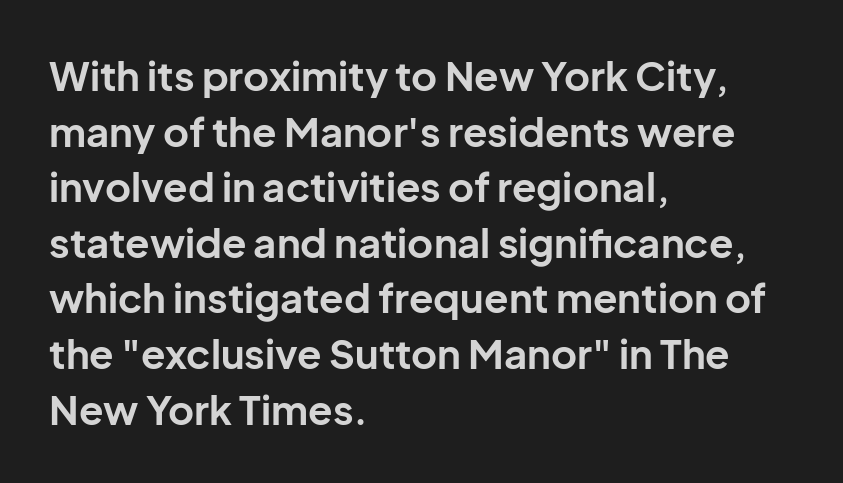
Q: Is the text bold? A: Yes.
Q: Is the text italic (slanted)? A: No, it is upright.
Q: Is the typeface a serif or a sans-serif typeface? A: Sans-serif.
Q: Is the text underlined? A: No.
Q: How is the paragraph aligned? A: Left-aligned.
Q: Is the spacing between letters normal or unusually wide? A: Normal.
Q: Is the spacing between lines tight, normal or loose? A: Normal.
Q: Width (condensed, normal, or wide)? A: Normal.
Q: Stroke contrast? A: Low.
Q: x-height? A: Medium.
Q: Monospaced? A: No.
